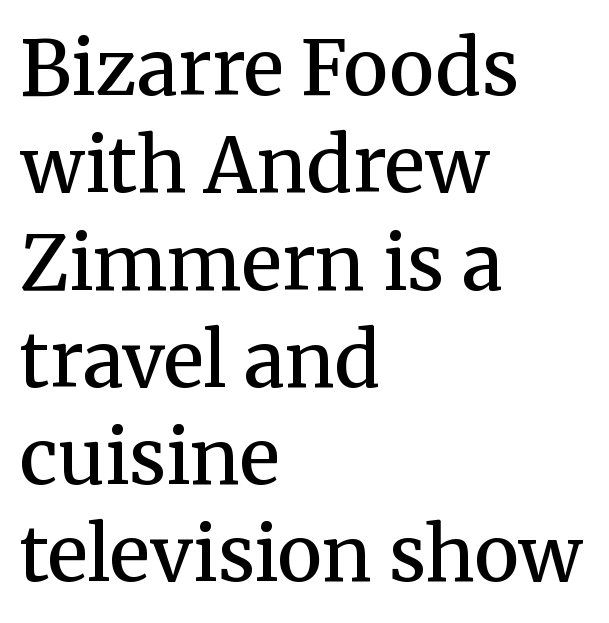
The image shows 76 px semibold serif type, upright; set left-aligned, normal line spacing (1.28x), normal letter spacing, not underlined; medium stroke contrast and a medium x-height.
